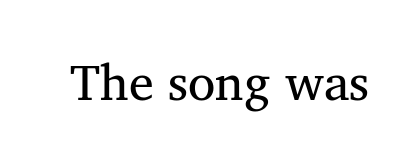
The image shows 50 px regular-weight serif type, upright; set normal letter spacing, not underlined; medium stroke contrast and a medium x-height.
